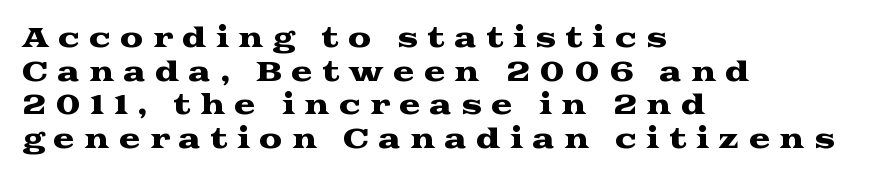
{"italic": "no", "underline": "no", "align": "left", "line_spacing": "normal", "line_spacing_ratio": 1.29, "letter_spacing": "wide", "letter_spacing_em": 0.35, "glyph_px": 26}
